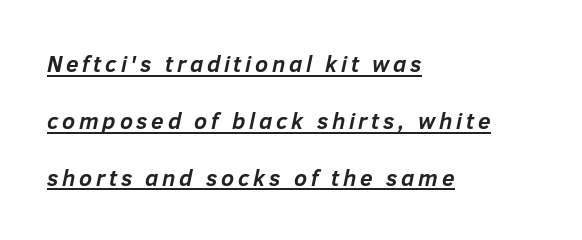
The words here are underlined. This is heavy type, rendered in bold. Rendered with sloped, italic letterforms. Leftover space on each line is placed entirely after the last word.
